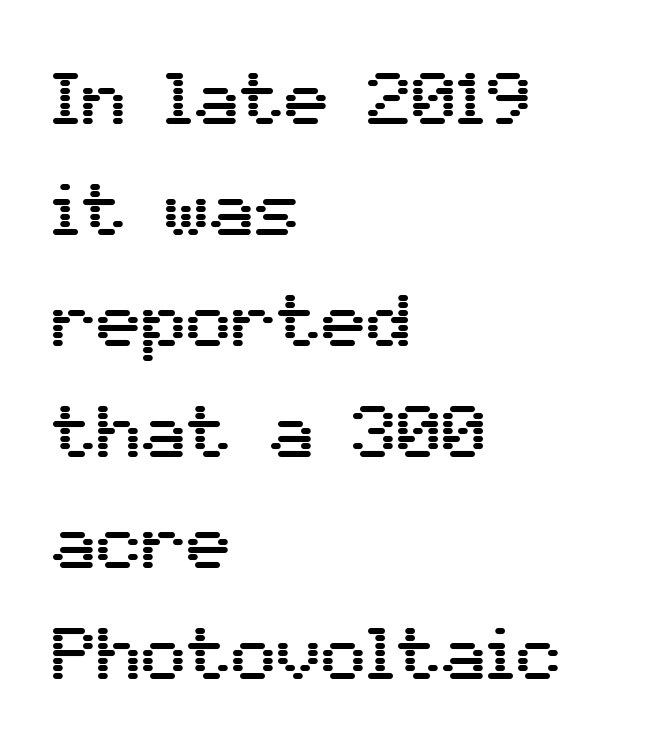
Q: Is the text italic (slanted)? A: No, it is upright.
Q: Is the typeface a serif or a sans-serif typeface? A: Sans-serif.
Q: Is the text underlined? A: No.
Q: How is the paragraph aligned? A: Left-aligned.
Q: Is the spacing between letters normal or unusually wide? A: Normal.
Q: Is the spacing between lines tight, normal or loose? A: Normal.
Q: Width (condensed, normal, or wide)? A: Normal.
Q: Stroke contrast? A: Medium.
Q: x-height? A: Medium.
Q: Monospaced? A: No.
